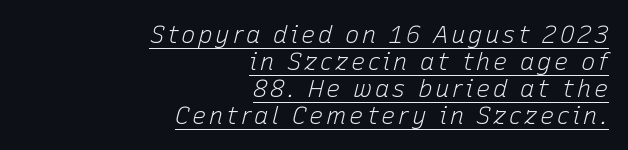
Q: Is the text bold? A: No.
Q: Is the text italic (slanted)? A: Yes, it leans right by about 15 degrees.
Q: Is the text underlined? A: Yes.
Q: How is the paragraph aligned? A: Right-aligned.
Q: Is the spacing between lines tight, normal or loose? A: Tight.
